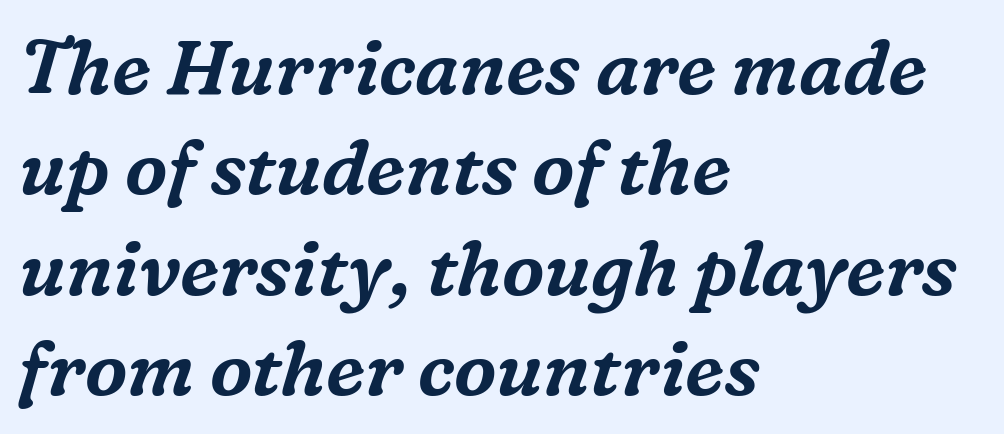
Honestly, there is no underline to notice here at all. The rendering uses natural spacing where letterforms have individual widths. Compared with ordinary roman type, these characters are visibly tilted. In terms of leading, this rendering sits right in the middle. Alignment: flush left.
